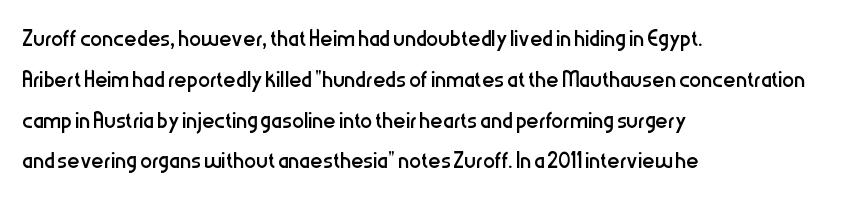
{"serif": "no", "italic": "no", "bold": "no", "weight": "regular", "width": "condensed", "stroke_contrast": "low", "x_height": "medium", "monospaced": "no", "underline": "no", "align": "left", "line_spacing": "normal", "line_spacing_ratio": 1.36, "letter_spacing": "normal", "letter_spacing_em": 0.0, "glyph_px": 30}
